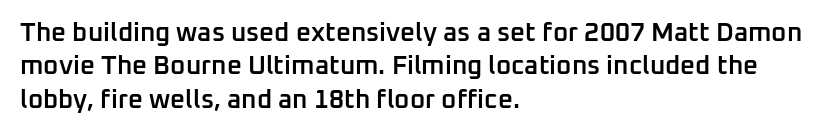
The image shows 26 px text type, upright; set left-aligned, normal line spacing (1.28x), normal letter spacing, not underlined.
